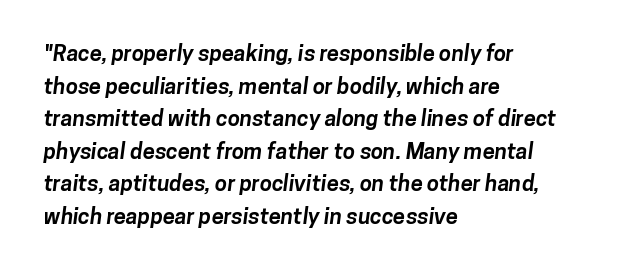
{"bold": "yes", "underline": "no", "align": "left", "line_spacing": "normal", "line_spacing_ratio": 1.48, "letter_spacing": "normal", "letter_spacing_em": 0.0, "glyph_px": 22}
